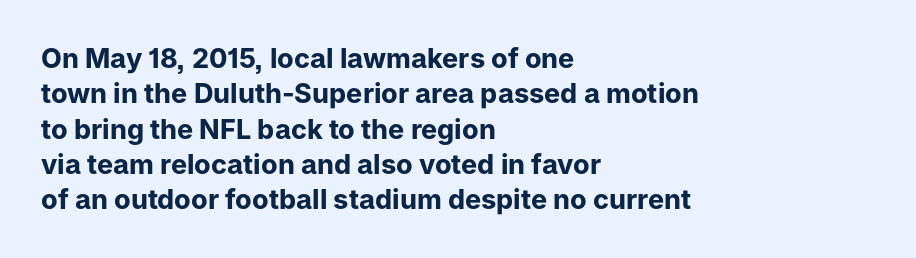
A clean baseline with only descenders dipping below it. These lines stack with their left ends in a neat column. Regular leading. Pretty heavy lettering here — definitely bold. Does extra space separate the letters? No, they use regular spacing.
